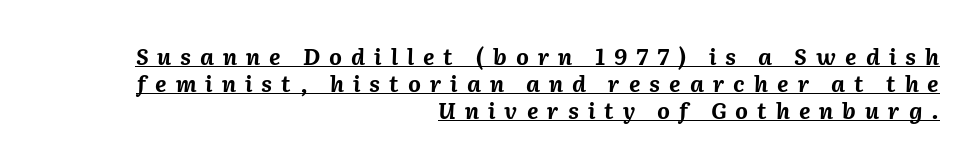
The image shows 22 px bold type, italic (leaning right); set right-aligned, line spacing 1.22x, unusually wide letter spacing (+0.41 em), underlined.
